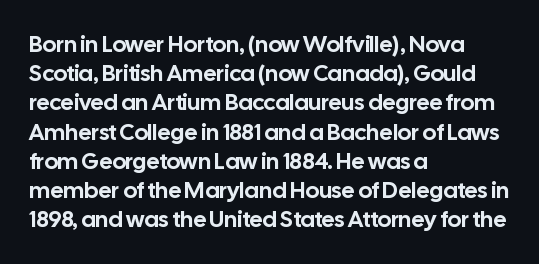
{"italic": "no", "underline": "no", "align": "left", "line_spacing": "normal", "line_spacing_ratio": 1.27, "letter_spacing": "normal", "letter_spacing_em": 0.0, "glyph_px": 23}
